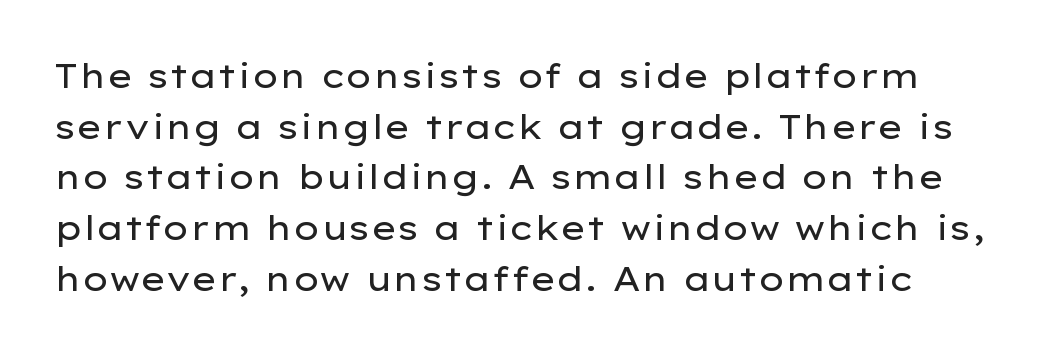
Beneath every word, the page is bare. Spacing verdict: proportional, widths tailored to each character. Is there any slant? The stems are plumb. How are the letters spaced? Ordinarily, with no added tracking. Font category for this specimen: sans-serif. No heavy texture on the line: the type isn't bold.
